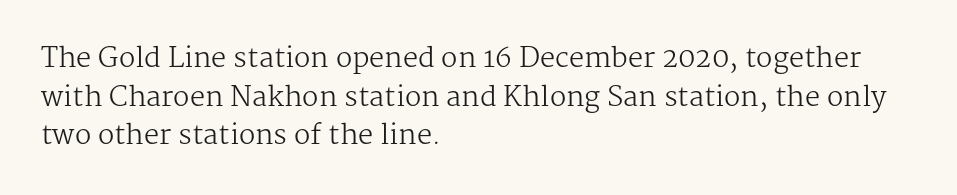
The image shows 27 px text type, upright; set left-aligned, normal line spacing (1.43x), normal letter spacing, not underlined.
